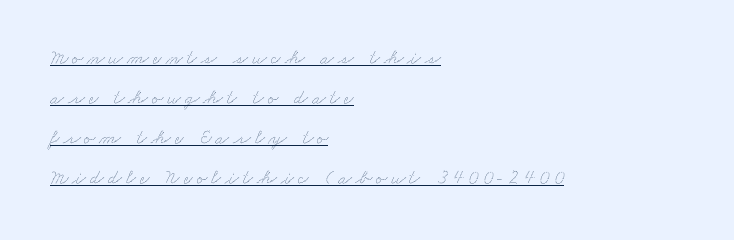
Is there an underline? Yes — a line sits under the letters. A typesetter would call this heavily tracked-out type. Line starts are locked; line ends wander. The lines are spread far apart with generous leading.
